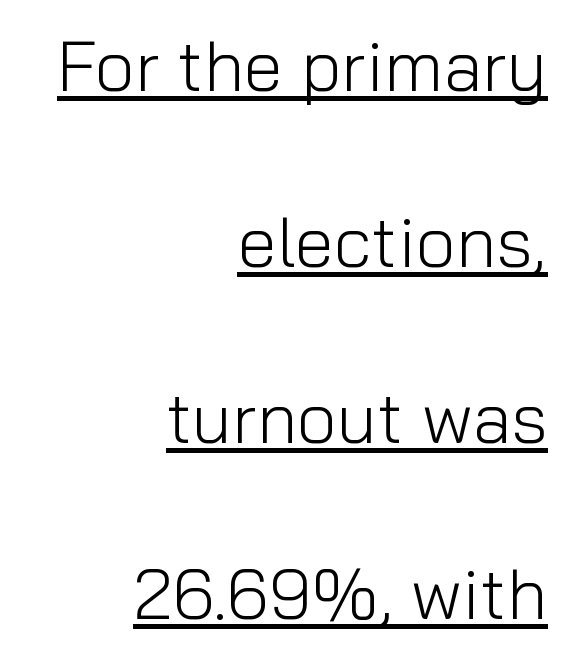
Q: Is the text bold? A: No.
Q: Is the text italic (slanted)? A: No, it is upright.
Q: Is the typeface a serif or a sans-serif typeface? A: Sans-serif.
Q: Is the text underlined? A: Yes.
Q: How is the paragraph aligned? A: Right-aligned.
Q: Is the spacing between letters normal or unusually wide? A: Normal.
Q: Is the spacing between lines tight, normal or loose? A: Loose.
Q: Width (condensed, normal, or wide)? A: Normal.
Q: Stroke contrast? A: Low.
Q: x-height? A: Medium.
Q: Monospaced? A: No.
